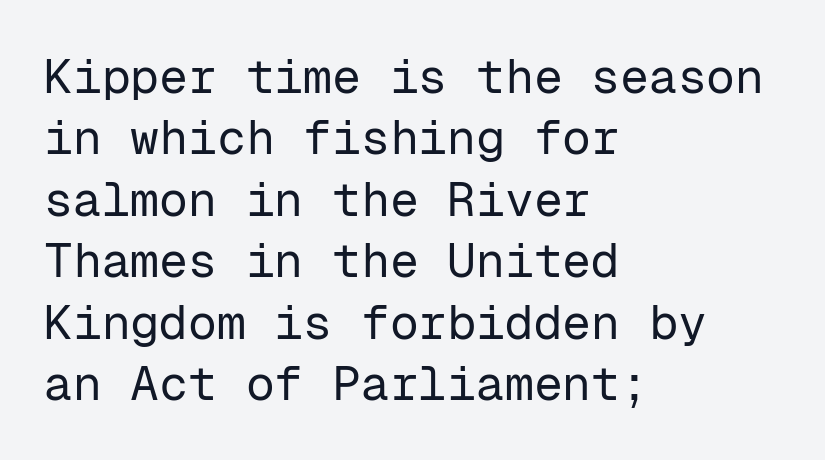
The image shows 48 px regular-weight sans-serif type, upright, monospaced; set left-aligned, normal line spacing (1.28x), normal letter spacing, not underlined; low stroke contrast and a medium x-height.
